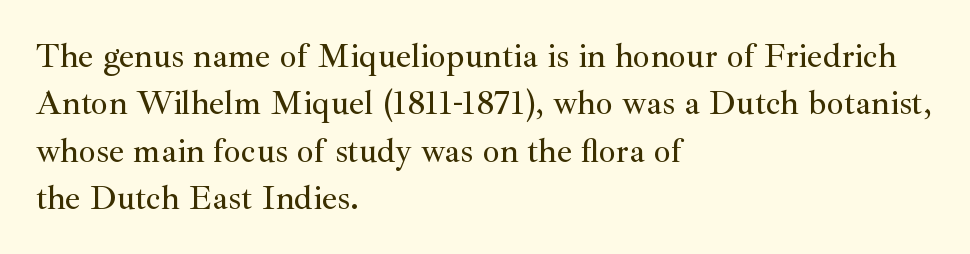
{"serif": "yes", "italic": "no", "width": "normal", "stroke_contrast": "medium", "x_height": "small", "monospaced": "no", "underline": "no", "align": "left", "line_spacing": "normal", "line_spacing_ratio": 1.39, "letter_spacing": "normal", "letter_spacing_em": 0.0, "glyph_px": 34}
